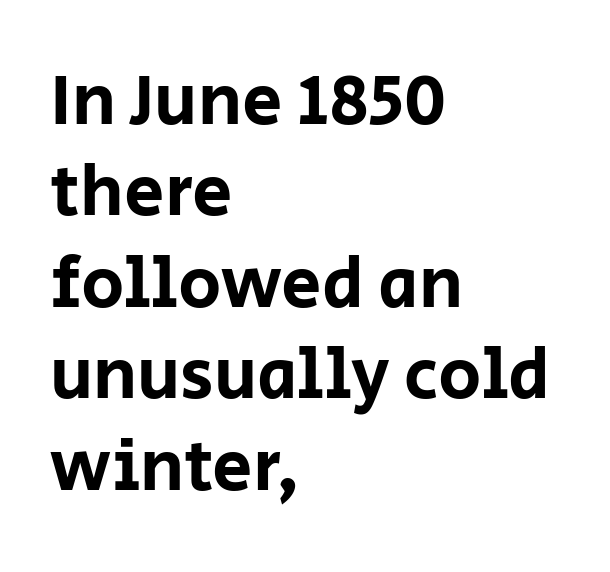
Q: Is the text italic (slanted)? A: No, it is upright.
Q: Is the typeface a serif or a sans-serif typeface? A: Sans-serif.
Q: Is the text underlined? A: No.
Q: How is the paragraph aligned? A: Left-aligned.
Q: Is the spacing between letters normal or unusually wide? A: Normal.
Q: Is the spacing between lines tight, normal or loose? A: Normal.
Q: Width (condensed, normal, or wide)? A: Normal.
Q: Stroke contrast? A: Low.
Q: x-height? A: Large.
Q: Monospaced? A: No.
